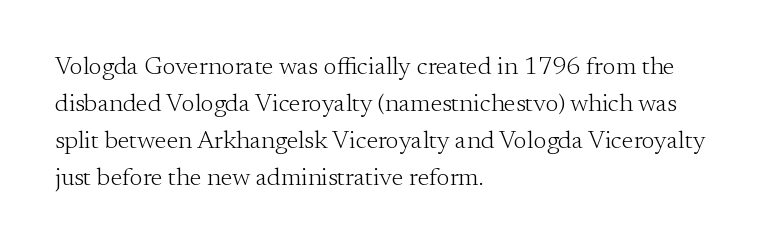
The image shows 25 px text type, upright; set left-aligned, normal line spacing (1.48x), normal letter spacing, not underlined.
